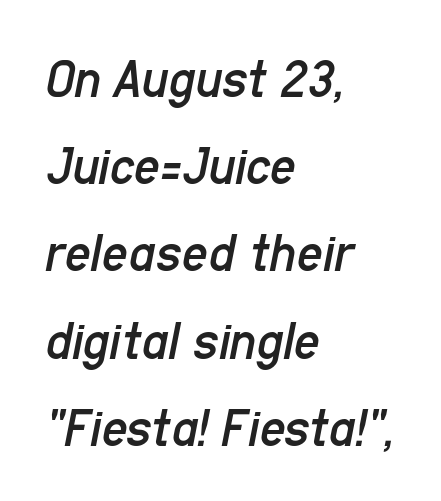
{"italic": "yes", "lean": "right", "slant_degrees": 11, "bold": "no", "weight": "regular", "width": "condensed", "stroke_contrast": "low", "x_height": "medium", "monospaced": "no", "underline": "no", "align": "left", "line_spacing": "normal", "line_spacing_ratio": 1.53, "letter_spacing": "normal", "letter_spacing_em": 0.0, "glyph_px": 57}
